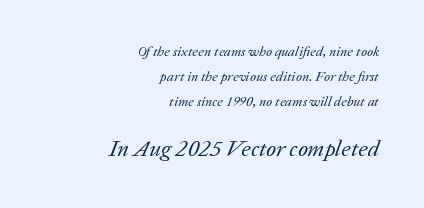
{"italic": "yes", "lean": "right", "slant_degrees": 20, "bold": "no", "underline": "no", "align": "right", "line_spacing_ratio": 1.78, "letter_spacing": "normal", "letter_spacing_em": 0.0, "larger_block": "second", "size_ratio": 1.64, "glyph_px": 23}
